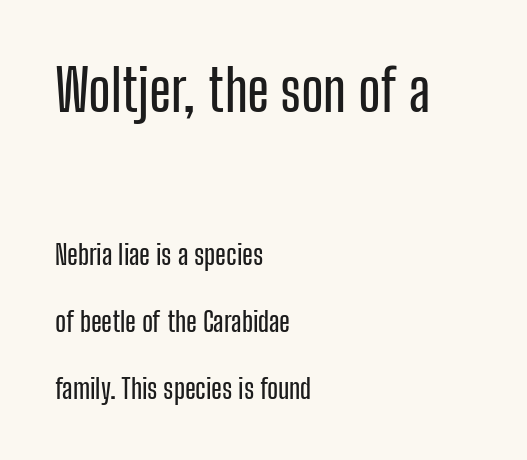
{"serif": "no", "italic": "no", "width": "condensed", "stroke_contrast": "low", "x_height": "medium", "monospaced": "no", "underline": "no", "align": "left", "line_spacing": "loose", "line_spacing_ratio": 2.39, "letter_spacing": "normal", "letter_spacing_em": 0.0, "larger_block": "first", "size_ratio": 2.04, "glyph_px": 57}
